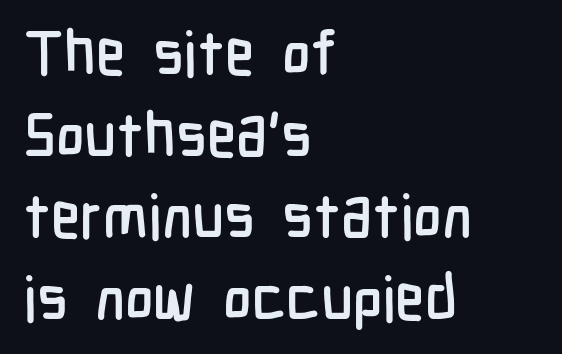
The image shows 61 px condensed sans-serif type, upright; set left-aligned, normal line spacing (1.34x), normal letter spacing, not underlined; low stroke contrast and a medium x-height.
